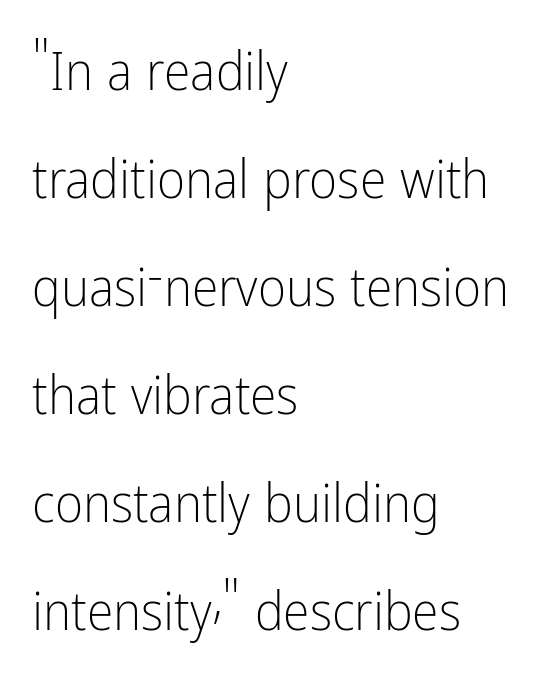
{"serif": "no", "italic": "no", "bold": "no", "weight": "light", "width": "condensed", "stroke_contrast": "low", "x_height": "medium", "monospaced": "no", "underline": "no", "align": "left", "line_spacing": "loose", "line_spacing_ratio": 2.0, "letter_spacing": "normal", "letter_spacing_em": 0.0, "glyph_px": 54}
